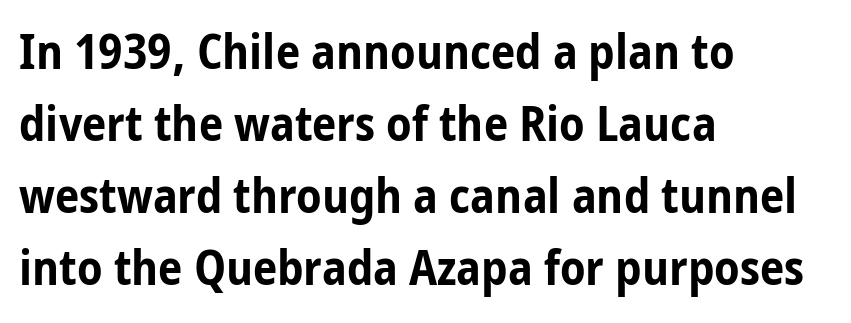
A sans-serif font was chosen for this passage. Nobody touched the tracking dial on this one. I'd describe the lettering as bold — thick and assertive. Each new line begins a customary step beneath the previous one.
